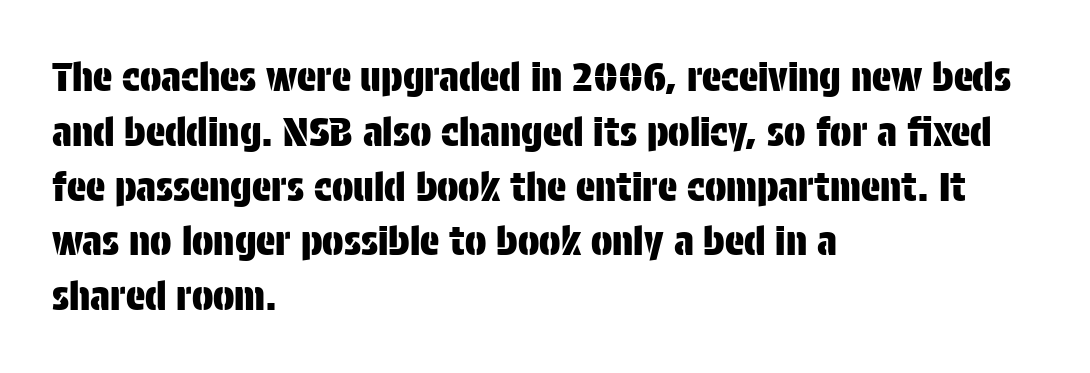
{"serif": "no", "italic": "no", "width": "condensed", "stroke_contrast": "low", "x_height": "large", "monospaced": "no", "underline": "no", "align": "left", "line_spacing": "normal", "line_spacing_ratio": 1.37, "letter_spacing": "normal", "letter_spacing_em": 0.0, "glyph_px": 40}
